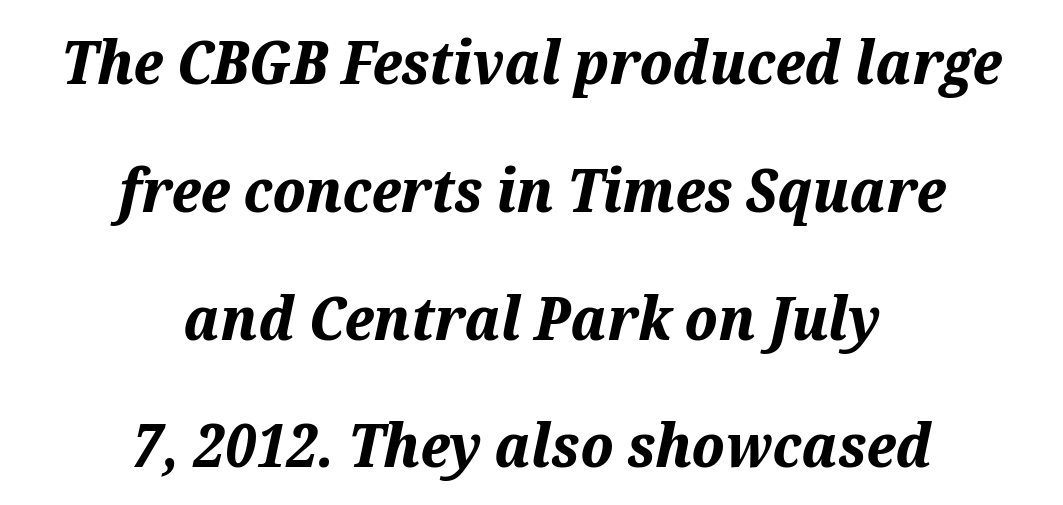
Q: Is the text bold? A: Yes.
Q: Is the text italic (slanted)? A: Yes, it leans right by about 12 degrees.
Q: Is the text underlined? A: No.
Q: How is the paragraph aligned? A: Centered.
Q: Is the spacing between letters normal or unusually wide? A: Normal.
Q: Is the spacing between lines tight, normal or loose? A: Loose.
Q: Width (condensed, normal, or wide)? A: Normal.
Q: Stroke contrast? A: Medium.
Q: x-height? A: Medium.
Q: Monospaced? A: No.
